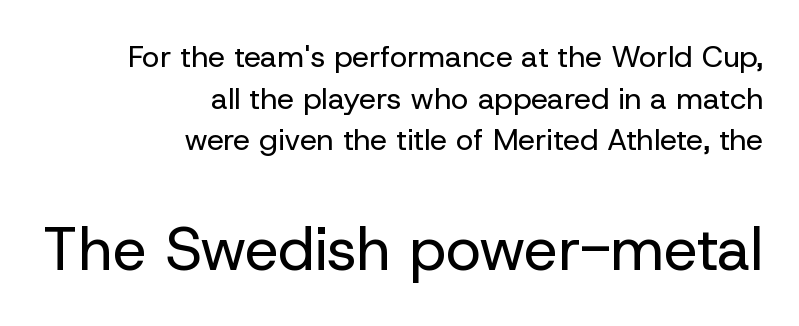
Q: Is the text bold? A: No.
Q: Is the text italic (slanted)? A: No, it is upright.
Q: Is the typeface a serif or a sans-serif typeface? A: Sans-serif.
Q: Is the text underlined? A: No.
Q: How is the paragraph aligned? A: Right-aligned.
Q: Is the spacing between letters normal or unusually wide? A: Normal.
Q: Is the spacing between lines tight, normal or loose? A: Normal.
Q: Which block of text is set in a larger size, the first (top) or the second (bottom)? A: The second (bottom) one.
Q: Width (condensed, normal, or wide)? A: Normal.
Q: Stroke contrast? A: Low.
Q: x-height? A: Medium.
Q: Monospaced? A: No.
